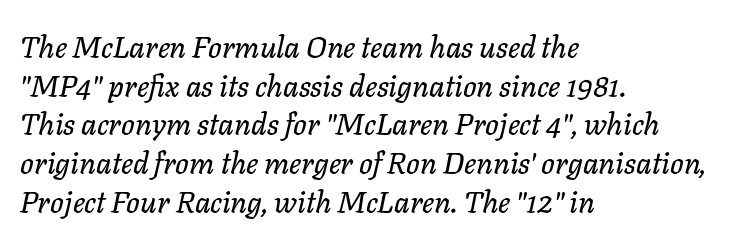
The image shows 30 px text type, italic (leaning right); set left-aligned, normal line spacing (1.29x), normal letter spacing, not underlined; low stroke contrast and a medium x-height.
